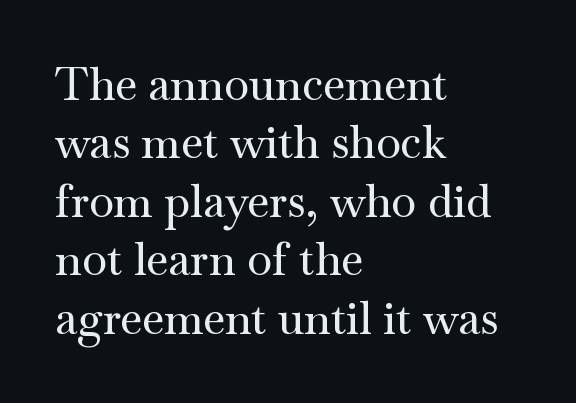
Q: Is the text italic (slanted)? A: No, it is upright.
Q: Is the typeface a serif or a sans-serif typeface? A: Serif.
Q: Is the text underlined? A: No.
Q: How is the paragraph aligned? A: Left-aligned.
Q: Is the spacing between letters normal or unusually wide? A: Normal.
Q: Is the spacing between lines tight, normal or loose? A: Normal.
Q: Width (condensed, normal, or wide)? A: Wide.
Q: Stroke contrast? A: Medium.
Q: x-height? A: Small.
Q: Monospaced? A: No.
